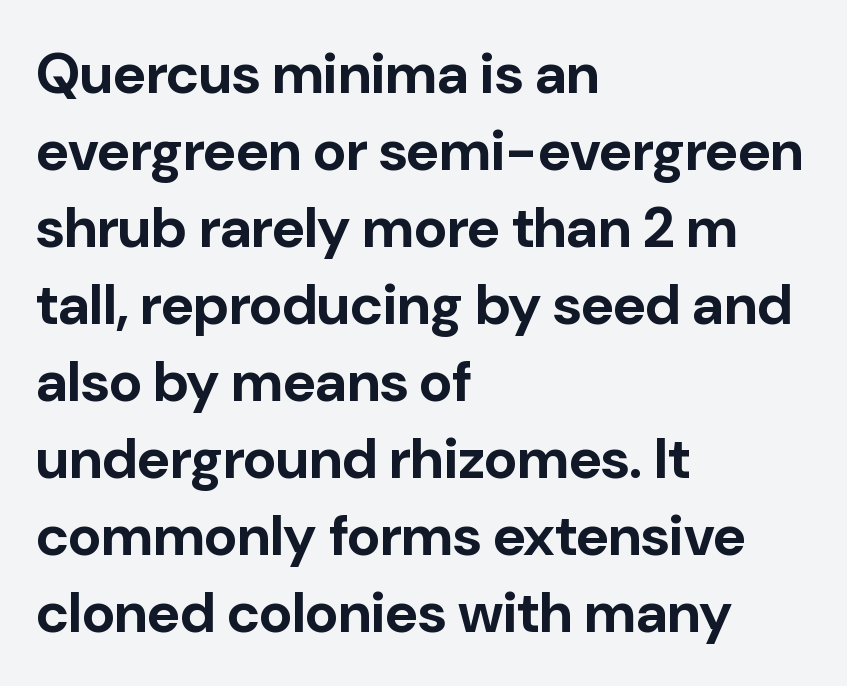
Q: Is the text bold? A: Yes.
Q: Is the text italic (slanted)? A: No, it is upright.
Q: Is the typeface a serif or a sans-serif typeface? A: Sans-serif.
Q: Is the text underlined? A: No.
Q: How is the paragraph aligned? A: Left-aligned.
Q: Is the spacing between letters normal or unusually wide? A: Normal.
Q: Is the spacing between lines tight, normal or loose? A: Normal.
Q: Width (condensed, normal, or wide)? A: Normal.
Q: Stroke contrast? A: Low.
Q: x-height? A: Medium.
Q: Monospaced? A: No.
